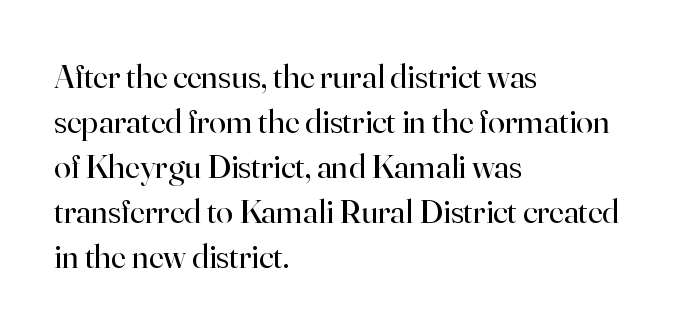
The image shows 34 px regular-weight serif type, upright; set left-aligned, normal line spacing (1.32x), normal letter spacing, not underlined; high stroke contrast and a small x-height.
